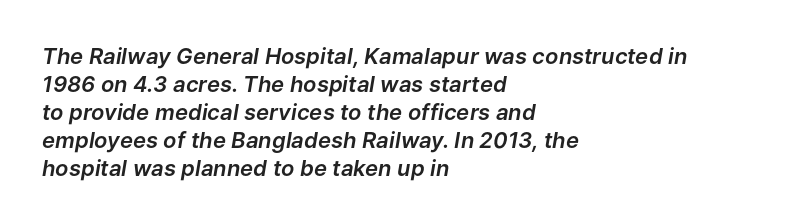
Q: Is the text italic (slanted)? A: Yes, it leans right by about 9 degrees.
Q: Is the text underlined? A: No.
Q: How is the paragraph aligned? A: Left-aligned.
Q: Is the spacing between letters normal or unusually wide? A: Normal.
Q: Is the spacing between lines tight, normal or loose? A: Normal.
